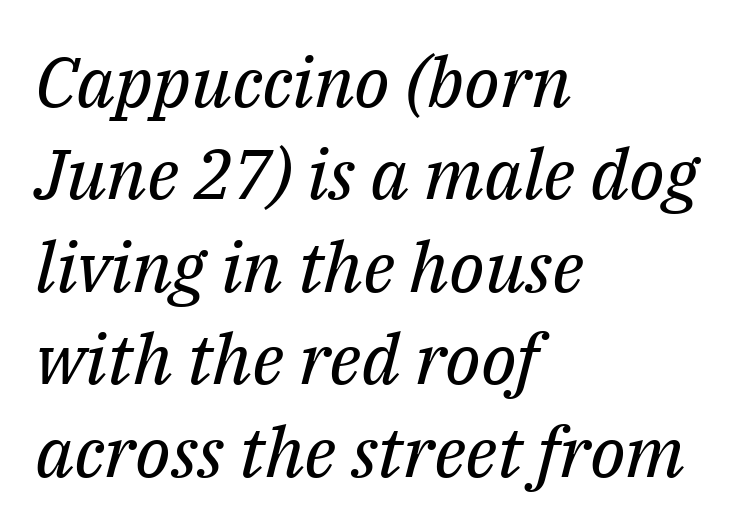
{"serif": "yes", "italic": "yes", "lean": "right", "slant_degrees": 14, "bold": "no", "weight": "regular", "width": "normal", "stroke_contrast": "medium", "x_height": "medium", "monospaced": "no", "underline": "no", "align": "left", "line_spacing": "normal", "line_spacing_ratio": 1.32, "letter_spacing": "normal", "letter_spacing_em": 0.0, "glyph_px": 70}
